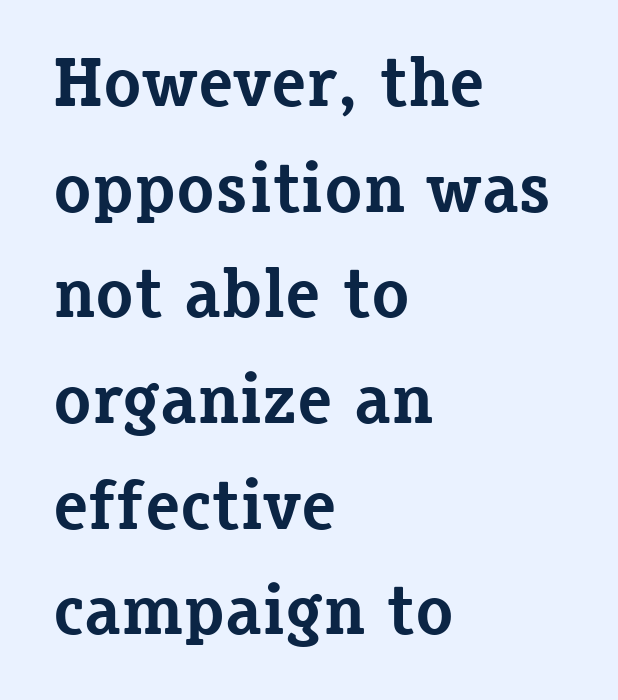
Weight check: bold — yes, fully. Typographically, this falls in the serif category. This rendering features lettering with no underline. The lines in this sample share a left origin and differ only in where they stop. Each new line begins a customary step beneath the previous one. The gaps between neighbouring characters are ordinary and unremarkable.
